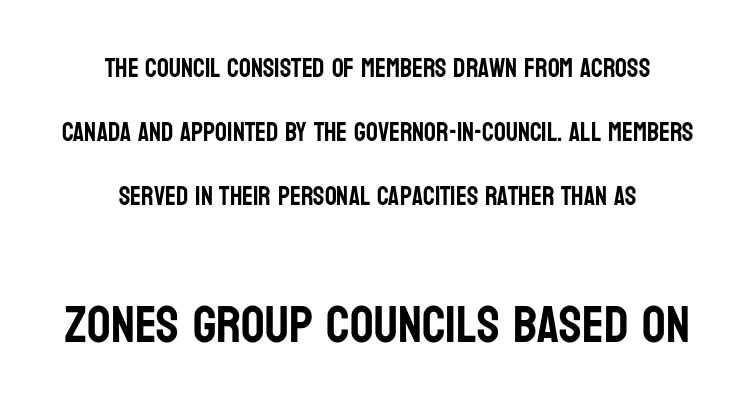
{"serif": "no", "italic": "no", "width": "condensed", "stroke_contrast": "low", "x_height": "large", "monospaced": "no", "underline": "no", "align": "center", "line_spacing": "loose", "line_spacing_ratio": 2.46, "letter_spacing": "normal", "letter_spacing_em": 0.0, "larger_block": "second", "size_ratio": 2.0, "glyph_px": 52}
